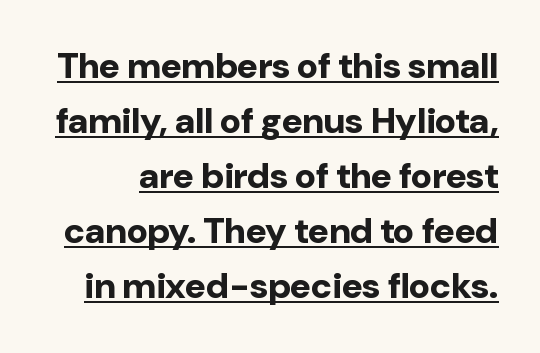
Q: Is the text bold? A: Yes.
Q: Is the text italic (slanted)? A: No, it is upright.
Q: Is the typeface a serif or a sans-serif typeface? A: Sans-serif.
Q: Is the text underlined? A: Yes.
Q: Is the spacing between letters normal or unusually wide? A: Normal.
Q: Is the spacing between lines tight, normal or loose? A: Normal.
Q: Width (condensed, normal, or wide)? A: Normal.
Q: Stroke contrast? A: Low.
Q: x-height? A: Medium.
Q: Monospaced? A: No.
